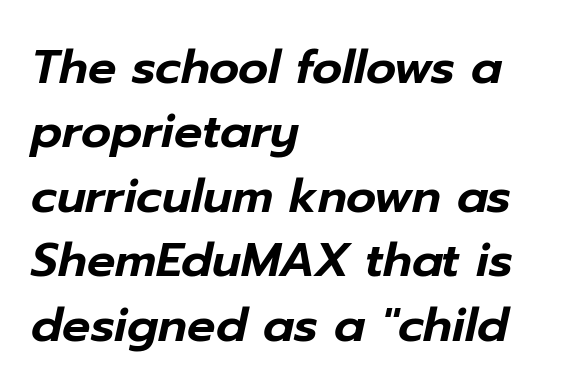
Nobody touched the tracking dial on this one. Do the characters align in a grid? No, the font is proportional. The area under the type is left untouched. Slant detected: the letters are inclined. Evenly set lines give the paragraph a standard silhouette.
